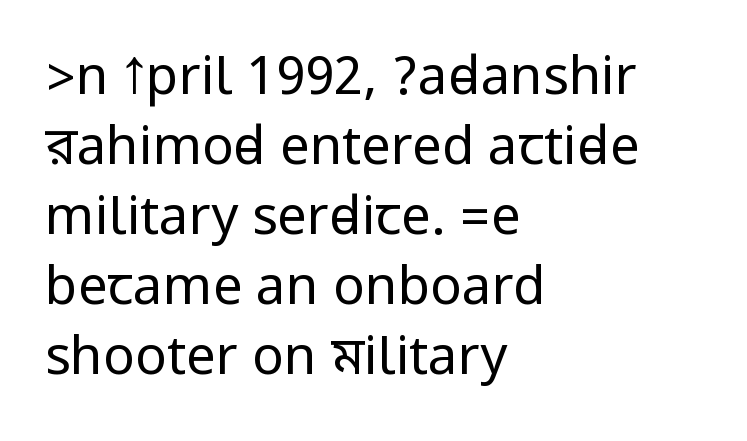
The image shows 53 px regular-weight, condensed sans-serif type, upright; set left-aligned, normal line spacing (1.32x), normal letter spacing, not underlined; low stroke contrast.
